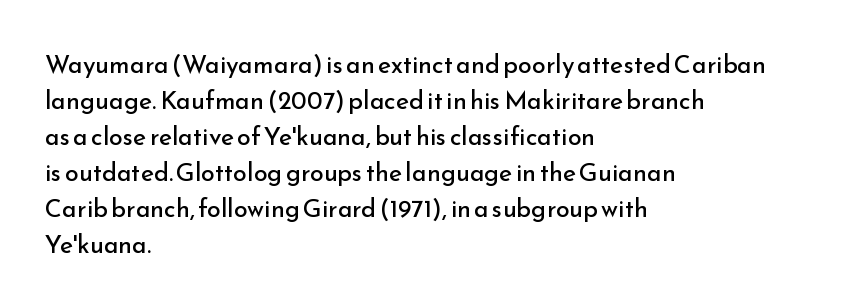
The image shows 25 px text type, upright; set left-aligned, normal line spacing (1.44x), normal letter spacing, not underlined.
